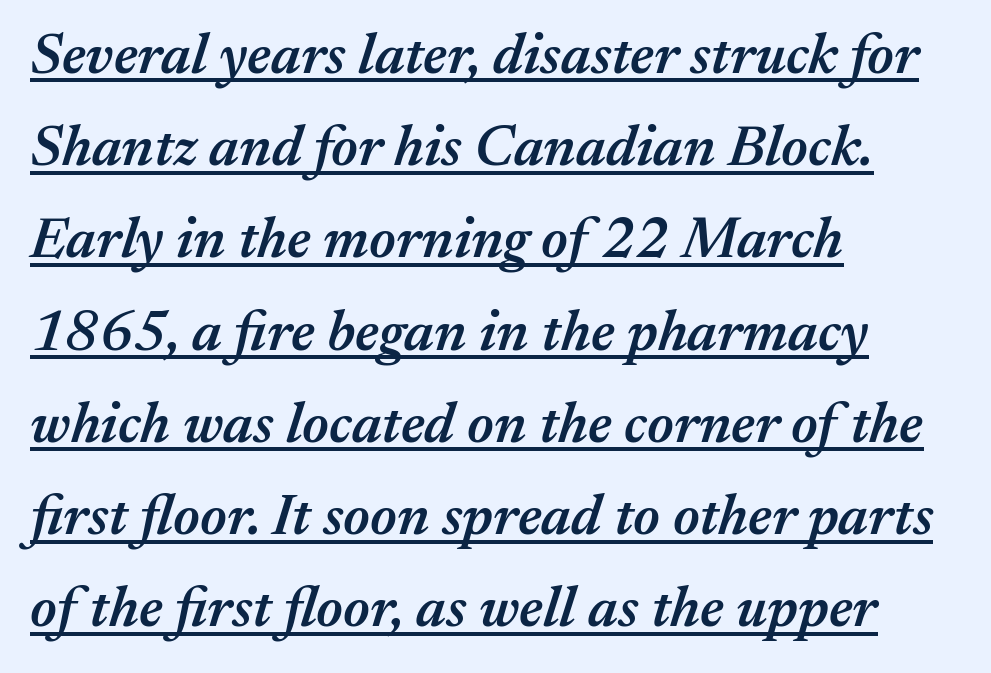
{"italic": "yes", "lean": "right", "slant_degrees": 17, "bold": "semi", "weight": "semibold", "width": "normal", "stroke_contrast": "medium", "x_height": "medium", "monospaced": "no", "underline": "yes", "align": "left", "line_spacing": "normal", "line_spacing_ratio": 1.59, "letter_spacing": "normal", "letter_spacing_em": 0.0, "glyph_px": 58}
